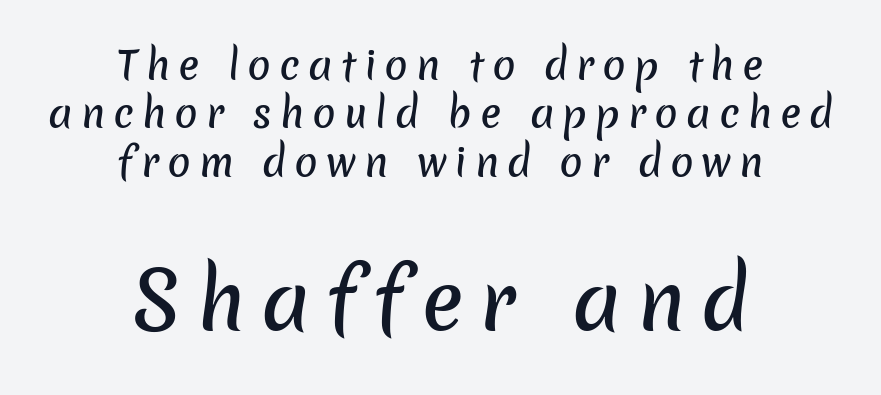
Check under the words: just untouched page. If you squint, the bottom block still reads clearly — it's the larger of the two. There is plenty of visible air inserted between adjacent glyphs. A typesetter would label this face a sans. These lines are rendered in a variable-pitch font.
